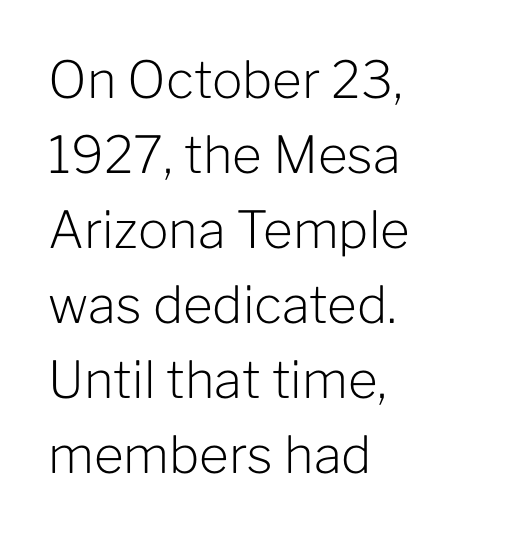
Casual observation: everything's shoved over to the left. Classification — sans serif. Interline gaps are of average width in this sample. Is the type heavy? It reads as light-to-regular instead.
